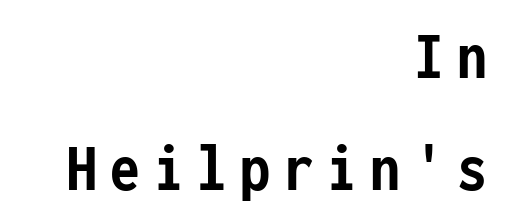
{"serif": "no", "italic": "no", "bold": "yes", "weight": "semibold", "width": "condensed", "stroke_contrast": "low", "x_height": "medium", "monospaced": "yes", "underline": "no", "align": "right", "line_spacing": "normal", "line_spacing_ratio": 1.65, "letter_spacing": "wide", "letter_spacing_em": 0.2, "glyph_px": 68}
